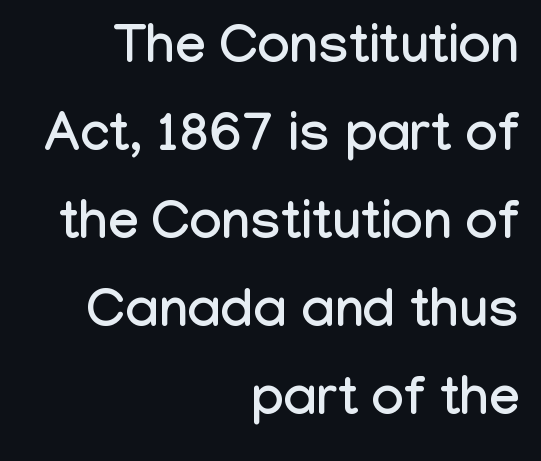
Q: Is the text italic (slanted)? A: No, it is upright.
Q: Is the typeface a serif or a sans-serif typeface? A: Sans-serif.
Q: Is the text underlined? A: No.
Q: How is the paragraph aligned? A: Right-aligned.
Q: Is the spacing between letters normal or unusually wide? A: Normal.
Q: Is the spacing between lines tight, normal or loose? A: Normal.
Q: Width (condensed, normal, or wide)? A: Condensed.
Q: Stroke contrast? A: Low.
Q: x-height? A: Medium.
Q: Monospaced? A: No.
